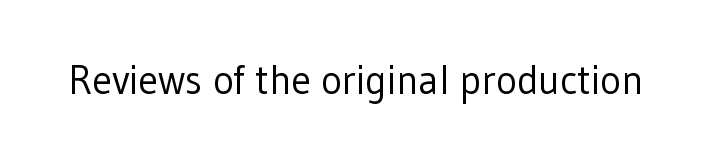
Q: Is the text bold? A: No.
Q: Is the text italic (slanted)? A: No, it is upright.
Q: Is the typeface a serif or a sans-serif typeface? A: Sans-serif.
Q: Is the text underlined? A: No.
Q: Is the spacing between letters normal or unusually wide? A: Normal.
Q: Width (condensed, normal, or wide)? A: Normal.
Q: Stroke contrast? A: Low.
Q: x-height? A: Medium.
Q: Monospaced? A: No.
